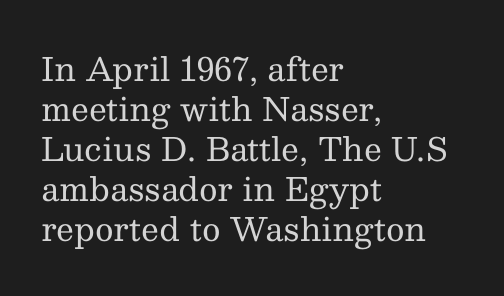
Q: Is the text bold? A: No.
Q: Is the text italic (slanted)? A: No, it is upright.
Q: Is the typeface a serif or a sans-serif typeface? A: Serif.
Q: Is the text underlined? A: No.
Q: How is the paragraph aligned? A: Left-aligned.
Q: Is the spacing between letters normal or unusually wide? A: Normal.
Q: Is the spacing between lines tight, normal or loose? A: Normal.
Q: Width (condensed, normal, or wide)? A: Normal.
Q: Stroke contrast? A: Medium.
Q: x-height? A: Medium.
Q: Monospaced? A: No.
